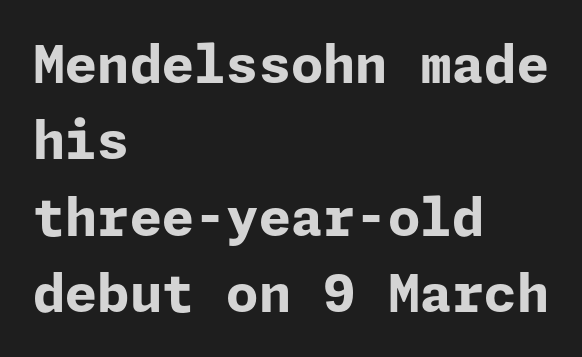
Q: Is the text bold? A: Yes.
Q: Is the text italic (slanted)? A: No, it is upright.
Q: Is the typeface a serif or a sans-serif typeface? A: Sans-serif.
Q: Is the text underlined? A: No.
Q: How is the paragraph aligned? A: Left-aligned.
Q: Is the spacing between letters normal or unusually wide? A: Normal.
Q: Is the spacing between lines tight, normal or loose? A: Normal.
Q: Width (condensed, normal, or wide)? A: Normal.
Q: Stroke contrast? A: Low.
Q: x-height? A: Medium.
